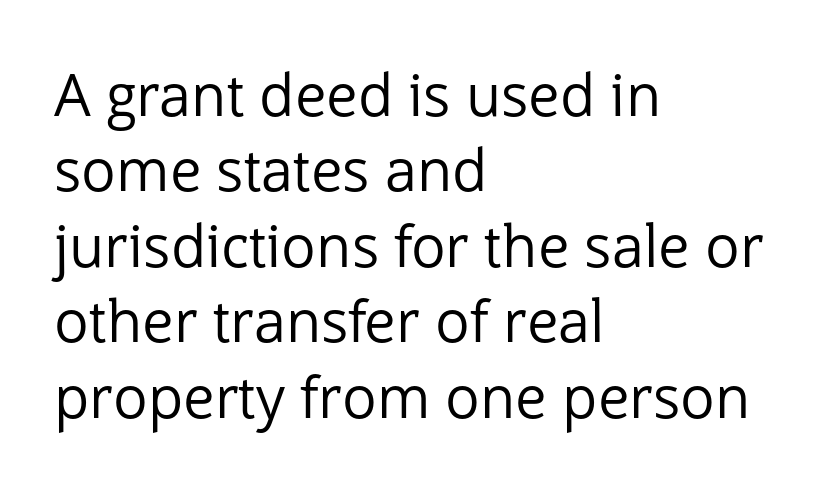
Posture: vertical. Reading down the block, your eye returns to a fixed left position each line. No heavy texture on the line: the type isn't bold. Is the letter spacing exaggerated? No — it looks like the ordinary default. Is this a sans? Yes — the strokes have no serifs.
